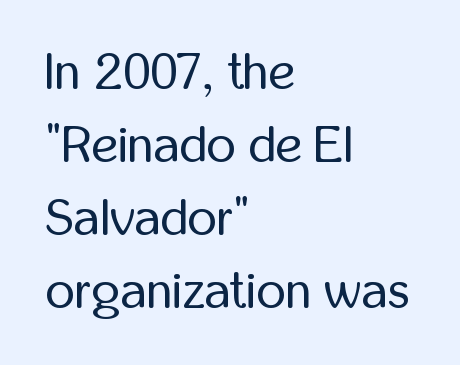
{"serif": "no", "italic": "no", "bold": "no", "weight": "regular", "width": "condensed", "stroke_contrast": "low", "x_height": "medium", "monospaced": "no", "underline": "no", "align": "left", "line_spacing": "normal", "line_spacing_ratio": 1.43, "letter_spacing": "normal", "letter_spacing_em": 0.0, "glyph_px": 51}
